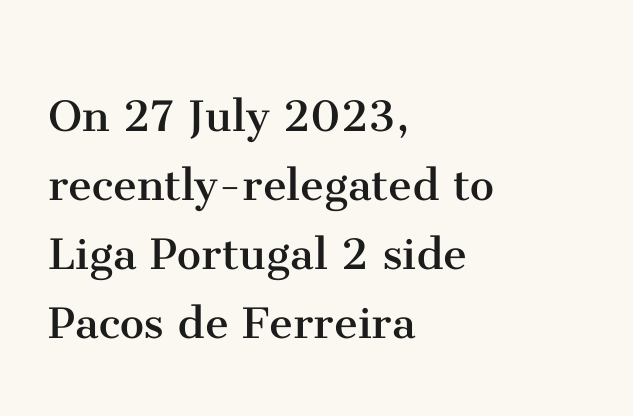
{"serif": "yes", "italic": "no", "bold": "no", "weight": "regular", "width": "normal", "stroke_contrast": "medium", "x_height": "medium", "monospaced": "no", "underline": "no", "align": "left", "line_spacing": "normal", "line_spacing_ratio": 1.28, "letter_spacing": "normal", "letter_spacing_em": 0.0, "glyph_px": 54}
